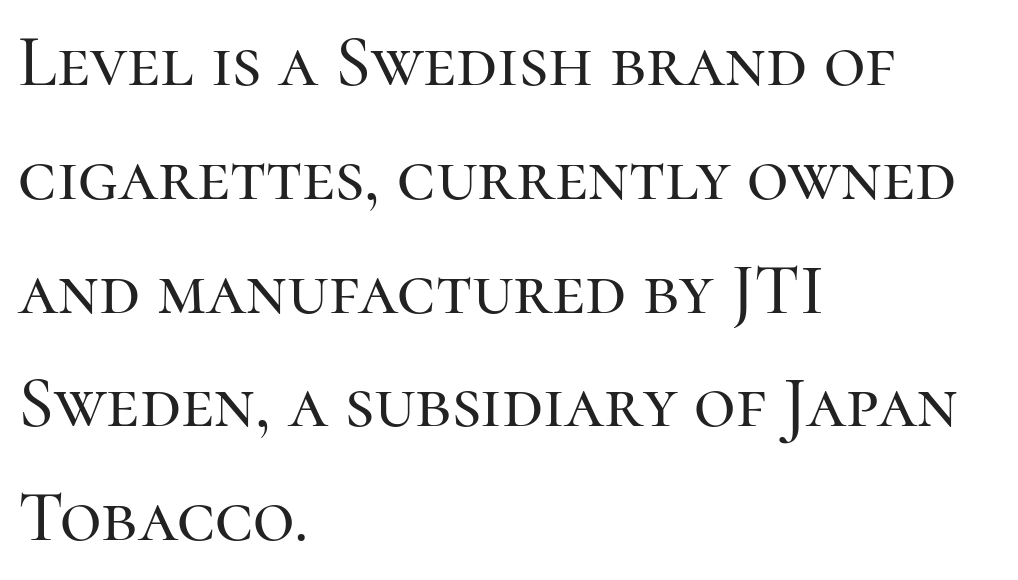
{"serif": "yes", "italic": "no", "width": "normal", "stroke_contrast": "high", "x_height": "medium", "monospaced": "no", "underline": "no", "align": "left", "line_spacing": "normal", "line_spacing_ratio": 1.58, "letter_spacing": "normal", "letter_spacing_em": 0.0, "glyph_px": 72}
